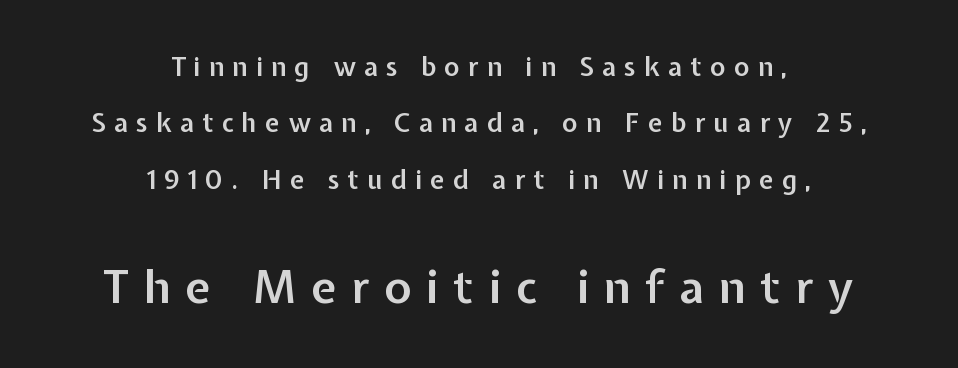
Descenders are the only things crossing below the line. Baseline-to-baseline distance is far greater than the letter height. The type family on display is of the sans-serif kind. Compared with an ordinary text face, these strokes are moderately heavier — a semibold. Size contrast runs from small at the top to large at the bottom.
